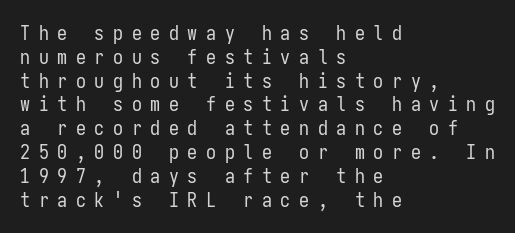
{"italic": "no", "bold": "no", "underline": "no", "align": "left", "line_spacing_ratio": 1.19, "letter_spacing": "wide", "letter_spacing_em": 0.43, "glyph_px": 20}
